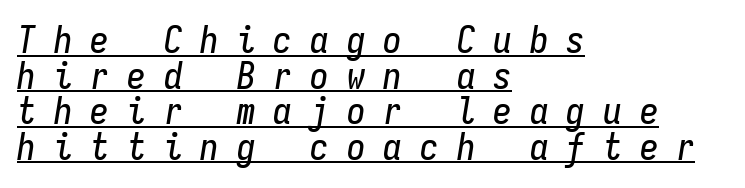
Vertically, the passage feels compressed, each row crowding the next. Is the block centered? No — it sits flush against the left margin. The typography opts for an oblique posture over an upright one. The type is letterspaced generously, with wide tracking.
